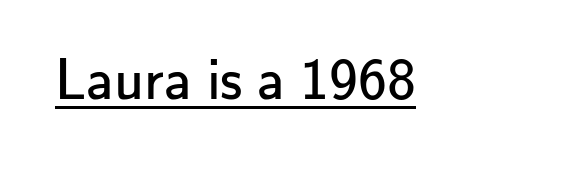
Tracking value appears to be zero — textbook default spacing. The font's upright variant was chosen for this text. Here the designer chose a conventional face with non-uniform glyph widths. This sample uses a sans-serif face.
